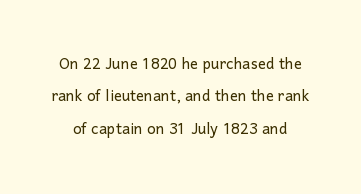
Q: Is the text bold? A: No.
Q: Is the text italic (slanted)? A: No, it is upright.
Q: Is the text underlined? A: No.
Q: Is the spacing between letters normal or unusually wide? A: Normal.
Q: Is the spacing between lines tight, normal or loose? A: Normal.
